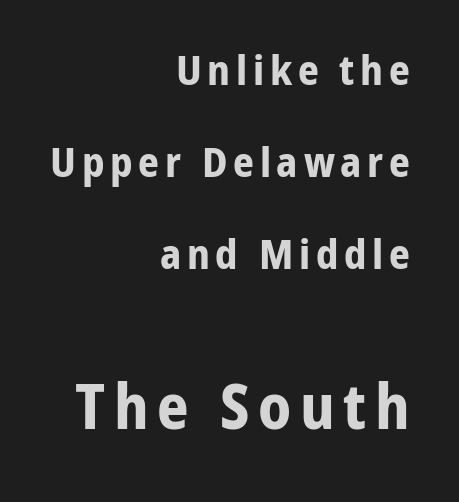
The image shows 62 px bold sans-serif type, upright; set right-aligned, loose line spacing (2.25x), not underlined; the second (bottom) block is 1.51x larger; low stroke contrast and a medium x-height.
